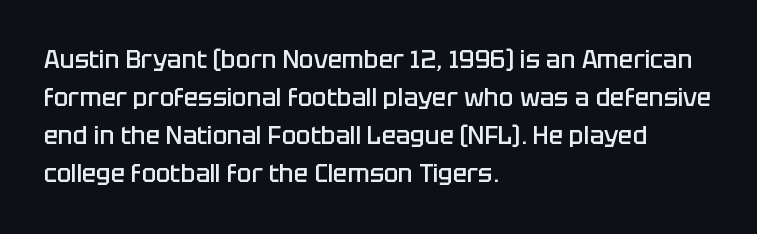
The image shows 24 px text type, upright; set left-aligned, normal line spacing (1.58x), normal letter spacing, not underlined.
